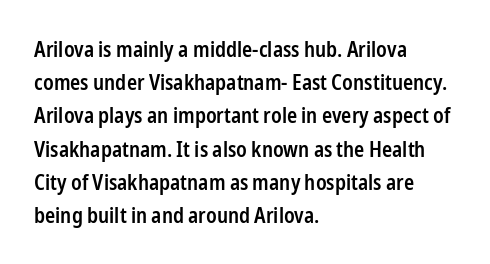
Q: Is the text bold? A: Semi-bold.
Q: Is the text italic (slanted)? A: No, it is upright.
Q: Is the text underlined? A: No.
Q: How is the paragraph aligned? A: Left-aligned.
Q: Is the spacing between letters normal or unusually wide? A: Normal.
Q: Is the spacing between lines tight, normal or loose? A: Normal.
